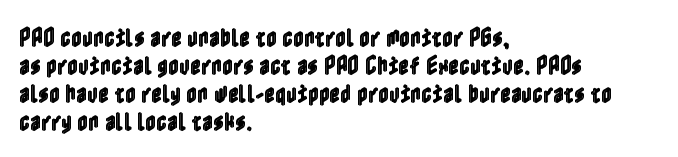
{"italic": "no", "underline": "no", "align": "left", "line_spacing": "normal", "line_spacing_ratio": 1.33, "letter_spacing": "normal", "letter_spacing_em": 0.0, "glyph_px": 21}
